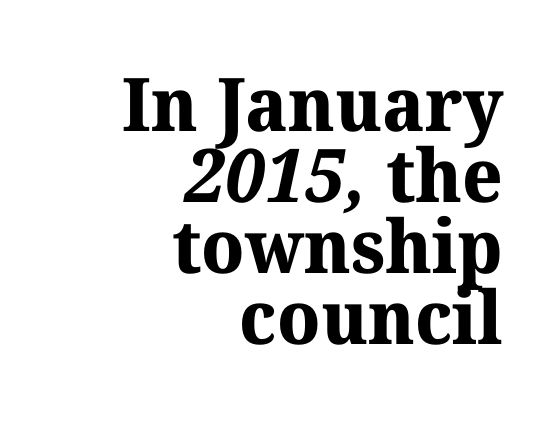
{"serif": "yes", "bold": "yes", "weight": "bold", "width": "normal", "stroke_contrast": "medium", "x_height": "medium", "monospaced": "no", "underline": "no", "align": "right", "line_spacing": "tight", "line_spacing_ratio": 0.96, "letter_spacing": "normal", "letter_spacing_em": 0.0, "glyph_px": 74}
